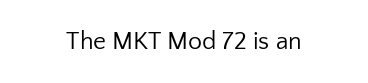
The image shows 25 px text type, upright; set centered, normal letter spacing, not underlined.
